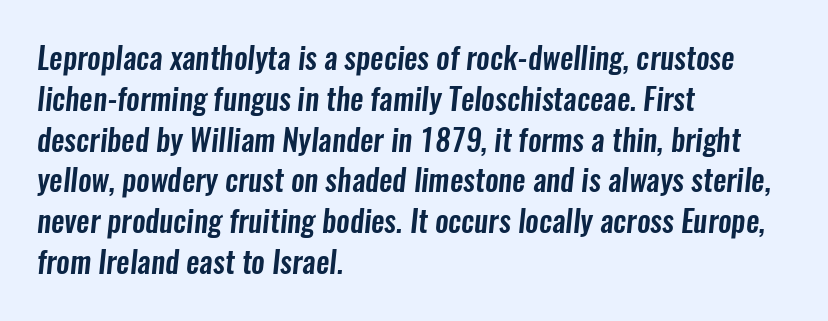
The glyphs are unaccompanied by any horizontal stroke below them. What's the leading like? Ordinary, nothing unusual. A classic flush-left, rag-right setting is used for this passage. You could call the tracking neutral — neither tight nor loose. Serifs: no, the terminals of the letterforms are clean. The face used here is proportionally spaced, like ordinary book or web type.
